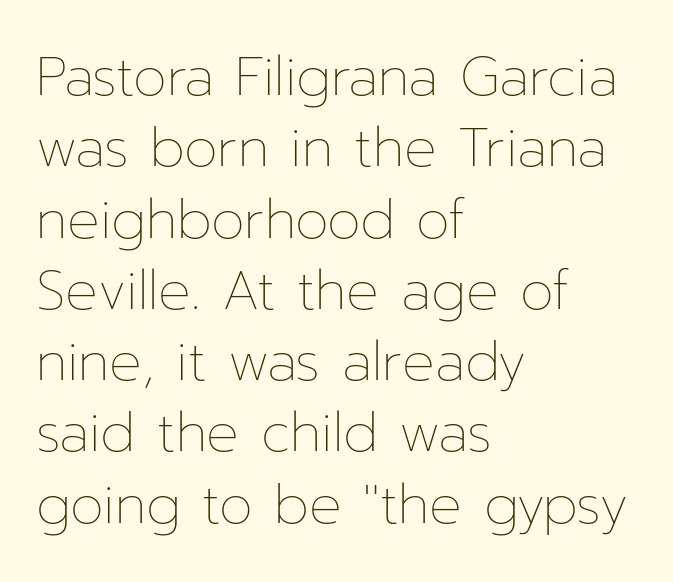
Think of a printed novel: that variable character pitch is what you see here. The horizontal fit of the characters is conventional and even. Do the letters lean? They stand straight. Typeset ragged right — the left edge is the straight one.
